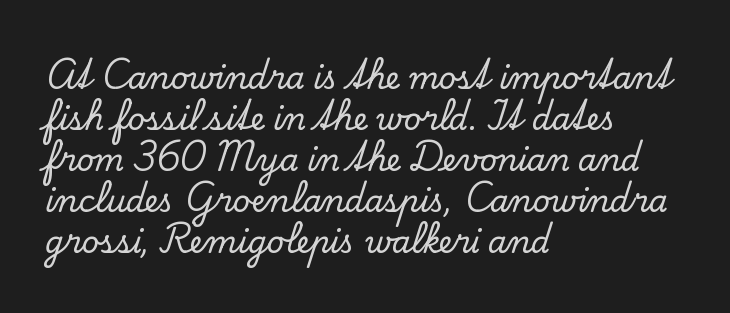
The paragraph has a hard left edge and a soft right edge. The type is set solid horizontally, with unmodified tracking. Leading: standard. This rendering features lettering with no underline.
